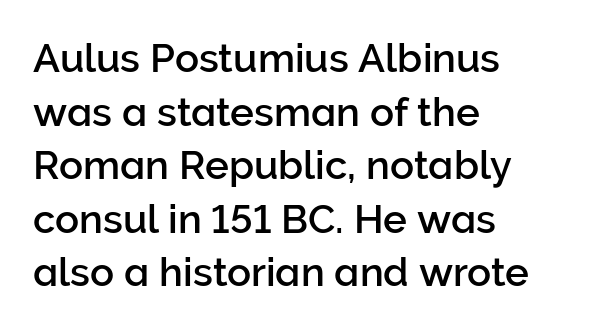
Q: Is the text italic (slanted)? A: No, it is upright.
Q: Is the typeface a serif or a sans-serif typeface? A: Sans-serif.
Q: Is the text underlined? A: No.
Q: How is the paragraph aligned? A: Left-aligned.
Q: Is the spacing between letters normal or unusually wide? A: Normal.
Q: Is the spacing between lines tight, normal or loose? A: Normal.
Q: Width (condensed, normal, or wide)? A: Normal.
Q: Stroke contrast? A: Low.
Q: x-height? A: Medium.
Q: Monospaced? A: No.
